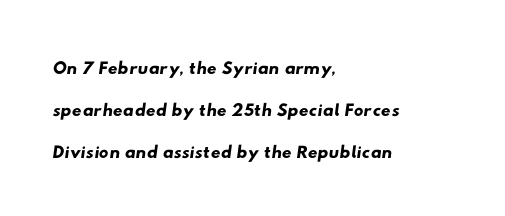
{"underline": "no", "align": "left", "line_spacing": "normal", "line_spacing_ratio": 1.55, "letter_spacing": "normal", "letter_spacing_em": 0.0, "glyph_px": 27}
